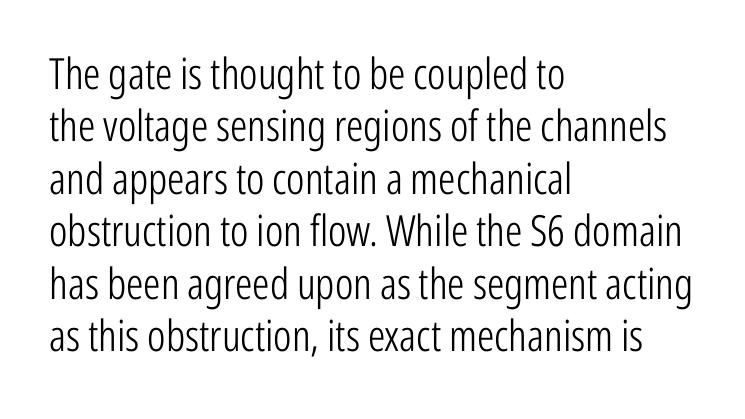
{"serif": "no", "italic": "no", "bold": "no", "weight": "light", "width": "condensed", "stroke_contrast": "low", "x_height": "medium", "monospaced": "no", "underline": "no", "align": "left", "line_spacing_ratio": 1.22, "letter_spacing": "normal", "letter_spacing_em": 0.0, "glyph_px": 43}
